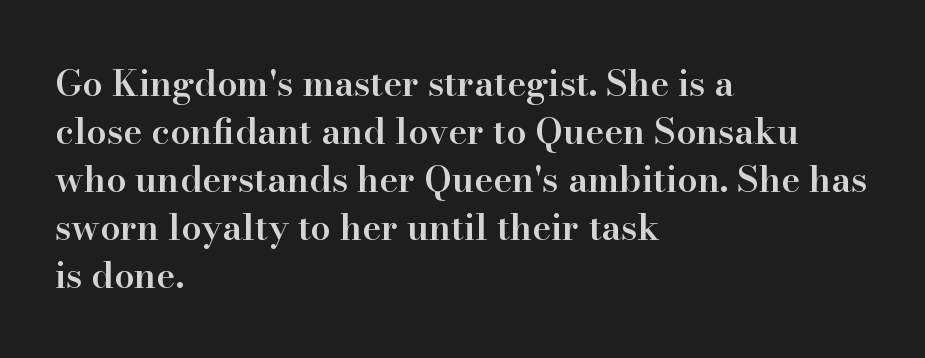
Q: Is the text bold? A: Semi-bold.
Q: Is the text italic (slanted)? A: No, it is upright.
Q: Is the typeface a serif or a sans-serif typeface? A: Serif.
Q: Is the text underlined? A: No.
Q: How is the paragraph aligned? A: Left-aligned.
Q: Is the spacing between letters normal or unusually wide? A: Normal.
Q: Is the spacing between lines tight, normal or loose? A: Normal.
Q: Width (condensed, normal, or wide)? A: Normal.
Q: Stroke contrast? A: High.
Q: x-height? A: Small.
Q: Monospaced? A: No.
